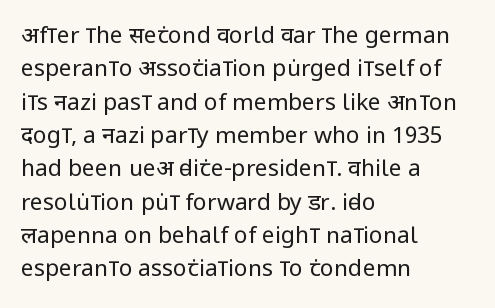
The image shows 23 px text type, upright; set left-aligned, normal line spacing (1.45x), normal letter spacing, not underlined.
